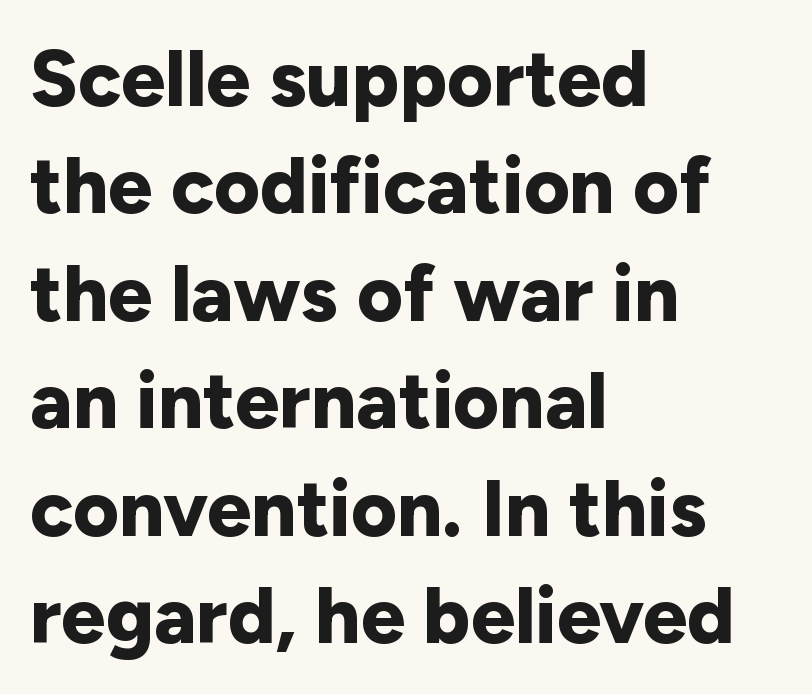
If you measured baseline to baseline, you'd find a middling distance. Rule under the text: the space is simply empty. These lines were composed using upright roman letters. The setting favours the left margin, as ordinary paragraphs usually do. Looks like regular typesetting: each glyph gets only the width it needs.
